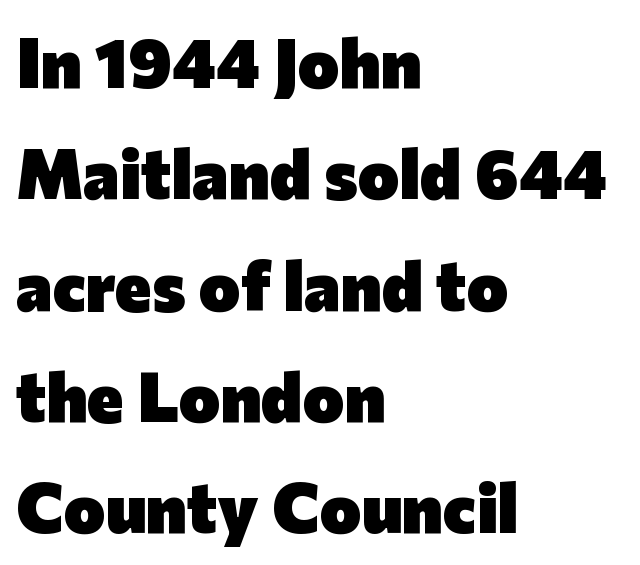
The image shows 70 px heavy sans-serif type, upright; set left-aligned, normal line spacing (1.59x), normal letter spacing, not underlined; low stroke contrast and a medium x-height.
